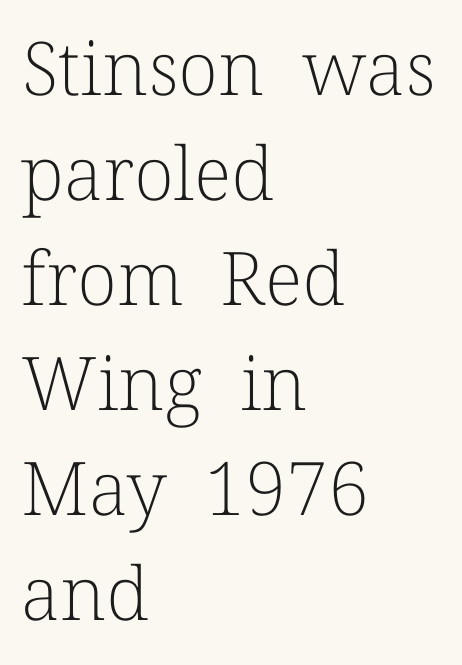
{"serif": "yes", "italic": "no", "bold": "no", "weight": "light", "width": "normal", "stroke_contrast": "low", "x_height": "medium", "monospaced": "no", "underline": "no", "align": "left", "line_spacing": "normal", "line_spacing_ratio": 1.42, "letter_spacing": "normal", "letter_spacing_em": 0.0, "glyph_px": 74}
